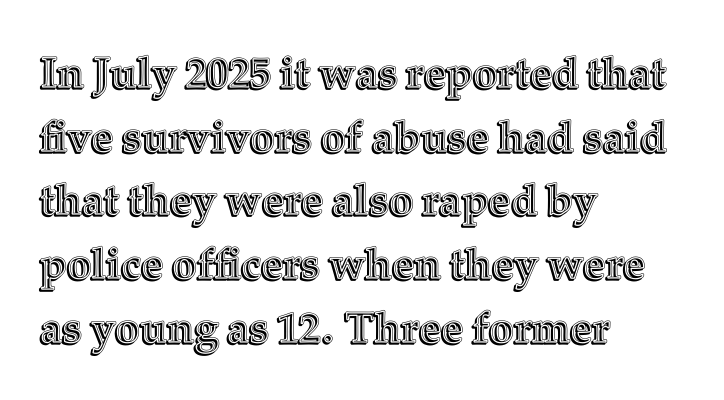
Q: Is the text italic (slanted)? A: No, it is upright.
Q: Is the text underlined? A: No.
Q: How is the paragraph aligned? A: Left-aligned.
Q: Is the spacing between letters normal or unusually wide? A: Normal.
Q: Is the spacing between lines tight, normal or loose? A: Normal.
Q: Width (condensed, normal, or wide)? A: Normal.
Q: x-height? A: Medium.
Q: Monospaced? A: No.
